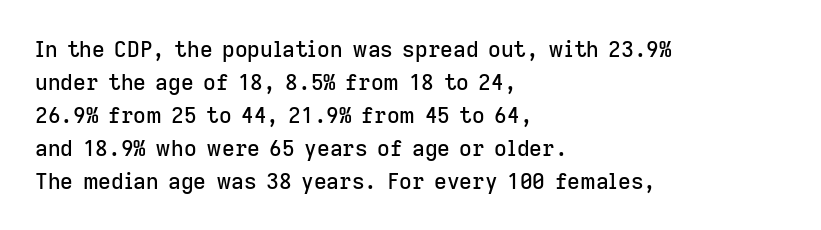
A clean baseline with only descenders dipping below it. Standard letterfit; no display-style spreading of the glyphs. Notice how descenders clear the ascenders below comfortably — that's standard leading. It's the straight-up-and-down kind of type. Does the copy run flush right? No — it runs flush left.
